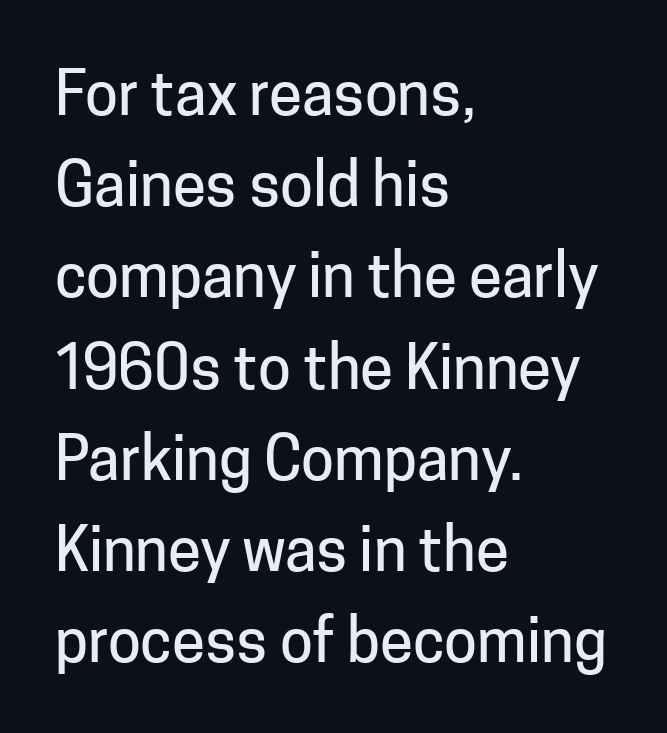
Q: Is the text italic (slanted)? A: No, it is upright.
Q: Is the typeface a serif or a sans-serif typeface? A: Sans-serif.
Q: Is the text underlined? A: No.
Q: How is the paragraph aligned? A: Left-aligned.
Q: Is the spacing between letters normal or unusually wide? A: Normal.
Q: Is the spacing between lines tight, normal or loose? A: Normal.
Q: Width (condensed, normal, or wide)? A: Normal.
Q: Stroke contrast? A: Low.
Q: x-height? A: Medium.
Q: Monospaced? A: No.
